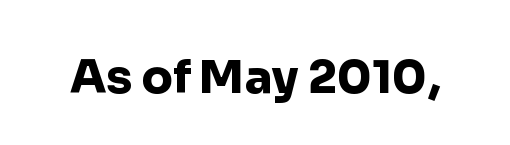
This rendering features lettering with no underline. The type sits square on the baseline with zero lean. Unlike a traditional serif, this face leaves its strokes unadorned. Is this a fixed-width face? No — the glyphs have proportional, varying widths.
